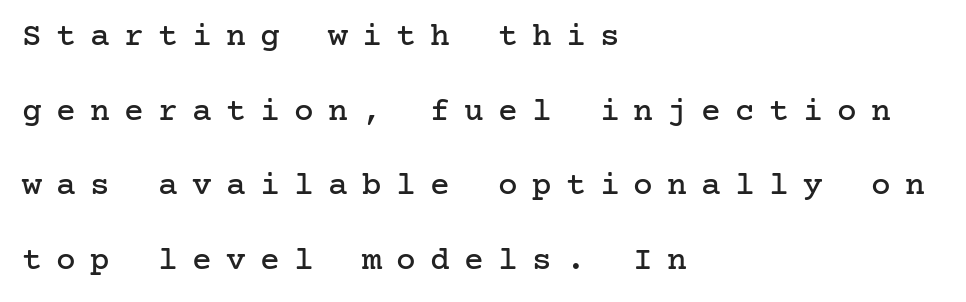
Q: Is the text italic (slanted)? A: No, it is upright.
Q: Is the typeface a serif or a sans-serif typeface? A: Serif.
Q: Is the text underlined? A: No.
Q: How is the paragraph aligned? A: Left-aligned.
Q: Is the spacing between letters normal or unusually wide? A: Unusually wide.
Q: Is the spacing between lines tight, normal or loose? A: Loose.
Q: Width (condensed, normal, or wide)? A: Normal.
Q: Stroke contrast? A: Low.
Q: x-height? A: Medium.
